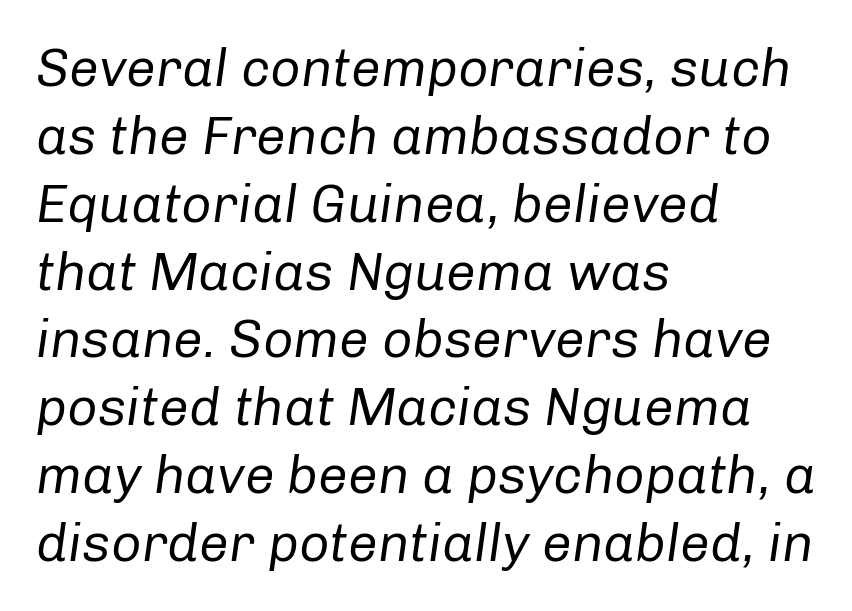
{"italic": "yes", "lean": "right", "slant_degrees": 8, "bold": "no", "weight": "regular", "width": "normal", "stroke_contrast": "low", "x_height": "medium", "monospaced": "no", "underline": "no", "align": "left", "line_spacing": "normal", "line_spacing_ratio": 1.28, "letter_spacing": "normal", "letter_spacing_em": 0.0, "glyph_px": 53}
